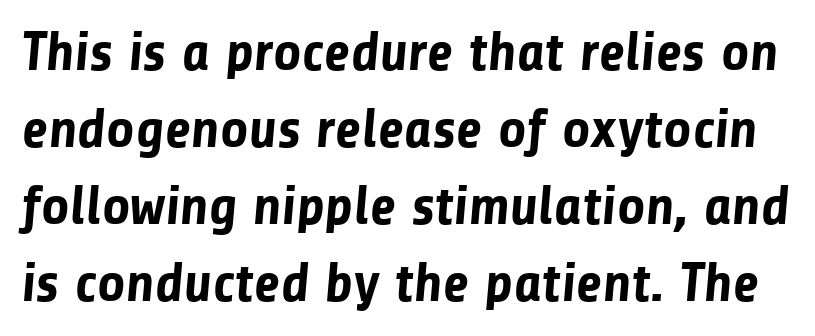
Q: Is the text bold? A: Yes.
Q: Is the typeface a serif or a sans-serif typeface? A: Sans-serif.
Q: Is the text underlined? A: No.
Q: Is the spacing between letters normal or unusually wide? A: Normal.
Q: Is the spacing between lines tight, normal or loose? A: Normal.
Q: Width (condensed, normal, or wide)? A: Normal.
Q: Stroke contrast? A: Low.
Q: x-height? A: Medium.
Q: Monospaced? A: No.
